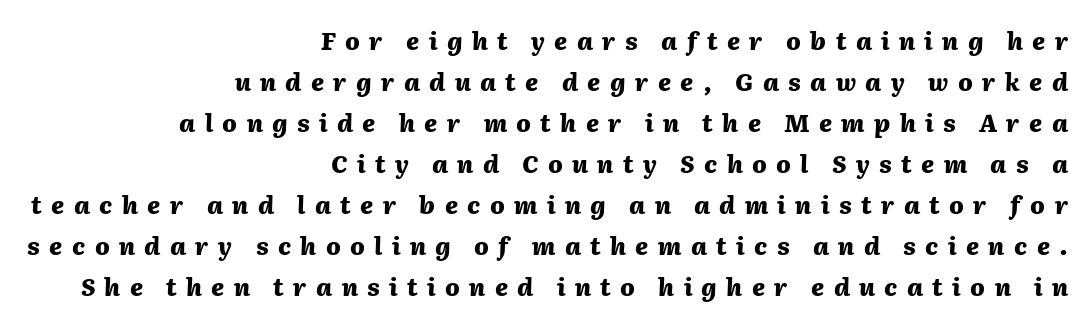
Q: Is the text bold? A: Yes.
Q: Is the text italic (slanted)? A: Yes, it leans right by about 2 degrees.
Q: Is the text underlined? A: No.
Q: How is the paragraph aligned? A: Right-aligned.
Q: Is the spacing between letters normal or unusually wide? A: Unusually wide.
